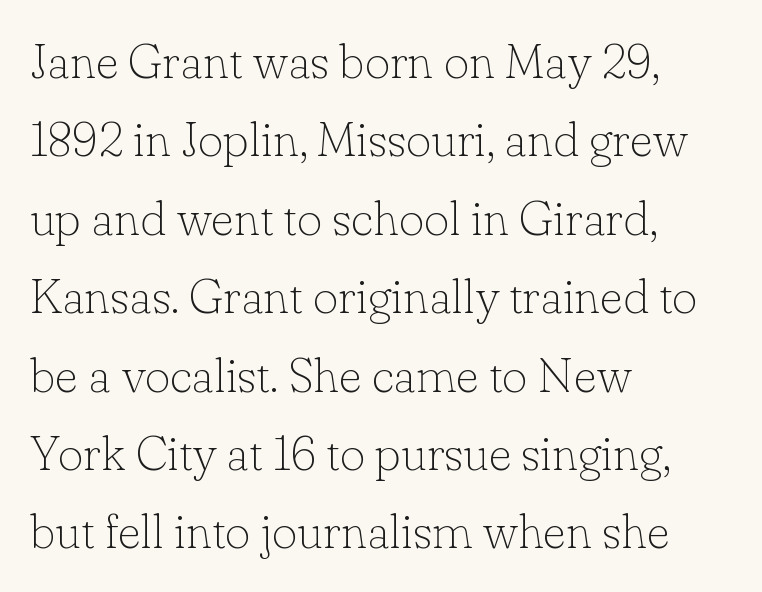
{"serif": "yes", "italic": "no", "bold": "no", "weight": "thin", "width": "normal", "stroke_contrast": "low", "x_height": "small", "monospaced": "no", "underline": "no", "align": "left", "line_spacing": "normal", "line_spacing_ratio": 1.6, "letter_spacing": "normal", "letter_spacing_em": 0.0, "glyph_px": 49}
